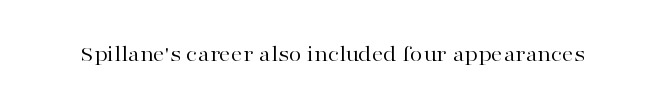
Q: Is the text bold? A: No.
Q: Is the text italic (slanted)? A: No, it is upright.
Q: Is the text underlined? A: No.
Q: Is the spacing between letters normal or unusually wide? A: Normal.
